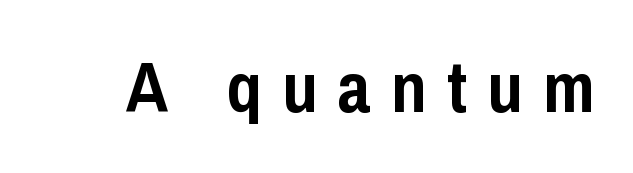
Q: Is the text bold? A: Yes.
Q: Is the text italic (slanted)? A: No, it is upright.
Q: Is the typeface a serif or a sans-serif typeface? A: Sans-serif.
Q: Is the text underlined? A: No.
Q: Is the spacing between letters normal or unusually wide? A: Unusually wide.
Q: Width (condensed, normal, or wide)? A: Condensed.
Q: Stroke contrast? A: Low.
Q: x-height? A: Medium.
Q: Monospaced? A: No.
